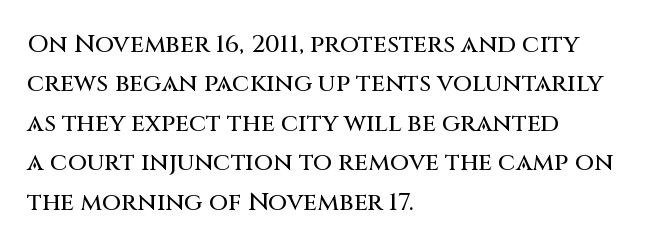
{"italic": "no", "underline": "no", "align": "left", "line_spacing": "normal", "line_spacing_ratio": 1.58, "letter_spacing": "normal", "letter_spacing_em": 0.0, "glyph_px": 25}
